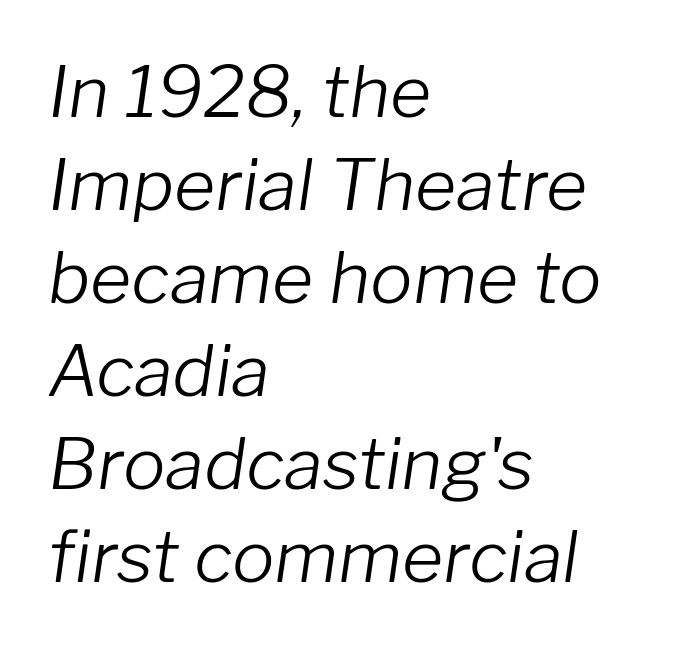
The image shows 71 px light type, italic (leaning right); set left-aligned, normal line spacing (1.31x), normal letter spacing, not underlined; low stroke contrast and a medium x-height.
